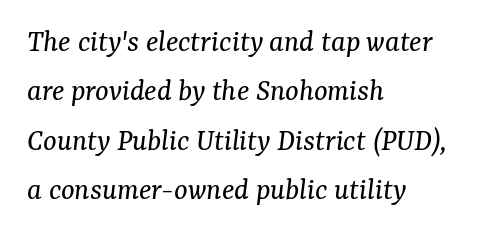
Q: Is the text bold? A: No.
Q: Is the text italic (slanted)? A: Yes, it leans right by about 7 degrees.
Q: Is the typeface a serif or a sans-serif typeface? A: Serif.
Q: Is the text underlined? A: No.
Q: How is the paragraph aligned? A: Left-aligned.
Q: Is the spacing between letters normal or unusually wide? A: Normal.
Q: Is the spacing between lines tight, normal or loose? A: Normal.
Q: Width (condensed, normal, or wide)? A: Normal.
Q: Stroke contrast? A: Medium.
Q: x-height? A: Medium.
Q: Monospaced? A: No.
